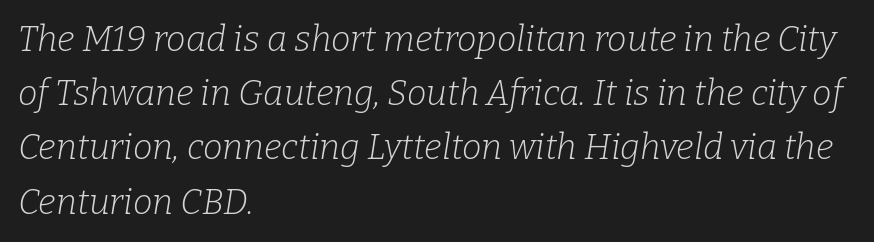
Q: Is the text bold? A: No.
Q: Is the text italic (slanted)? A: Yes, it leans right by about 9 degrees.
Q: Is the typeface a serif or a sans-serif typeface? A: Serif.
Q: Is the text underlined? A: No.
Q: How is the paragraph aligned? A: Left-aligned.
Q: Is the spacing between letters normal or unusually wide? A: Normal.
Q: Is the spacing between lines tight, normal or loose? A: Normal.
Q: Width (condensed, normal, or wide)? A: Normal.
Q: Stroke contrast? A: Low.
Q: x-height? A: Medium.
Q: Monospaced? A: No.
